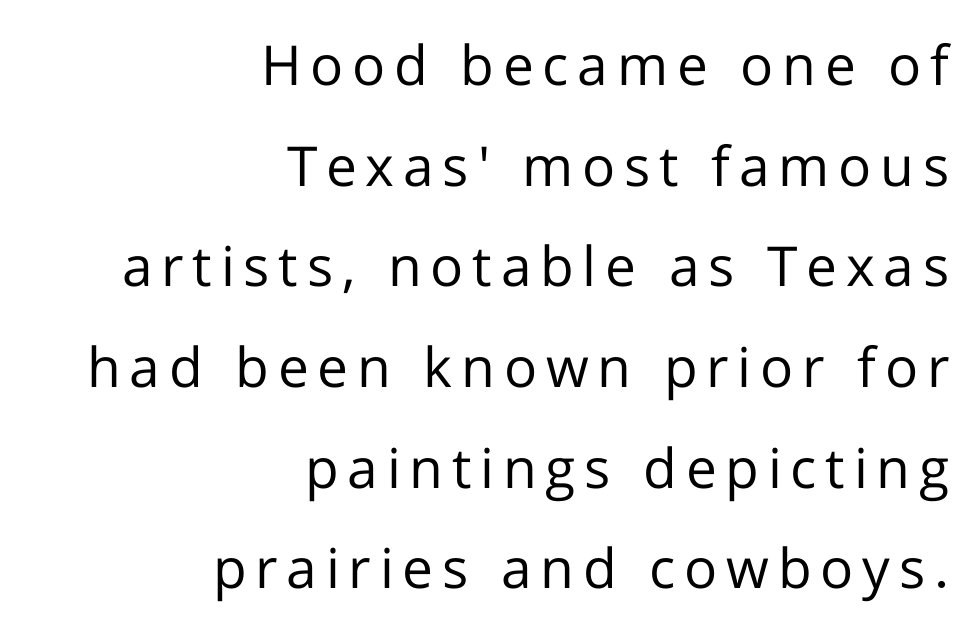
The image shows 55 px regular-weight sans-serif type, upright; set right-aligned, line spacing 1.83x, not underlined; low stroke contrast and a medium x-height.
